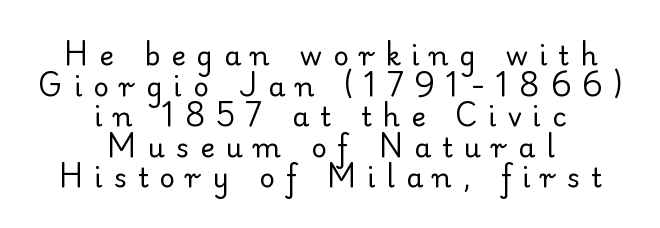
{"italic": "no", "bold": "no", "underline": "no", "align": "center", "line_spacing": "tight", "line_spacing_ratio": 1.13, "letter_spacing": "wide", "letter_spacing_em": 0.41, "glyph_px": 27}
